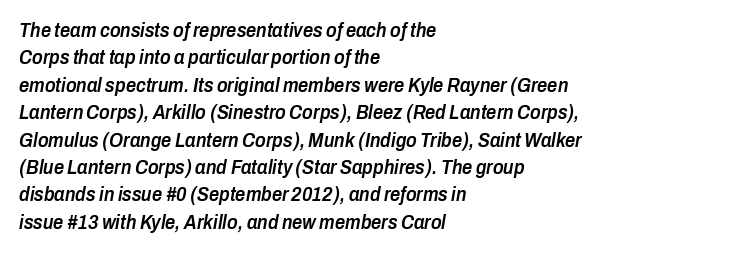
{"italic": "yes", "lean": "right", "slant_degrees": 10, "bold": "semi", "underline": "no", "align": "left", "line_spacing": "normal", "line_spacing_ratio": 1.37, "letter_spacing": "normal", "letter_spacing_em": 0.0, "glyph_px": 20}
